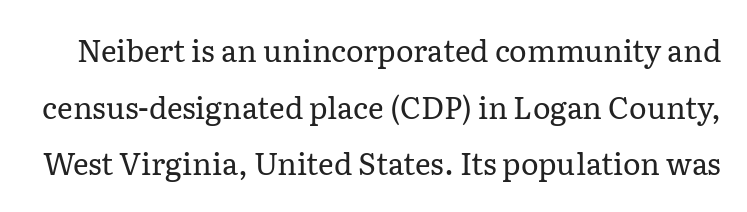
The image shows 30 px regular-weight serif type, upright; set line spacing 1.89x, normal letter spacing, not underlined; low stroke contrast and a medium x-height.
